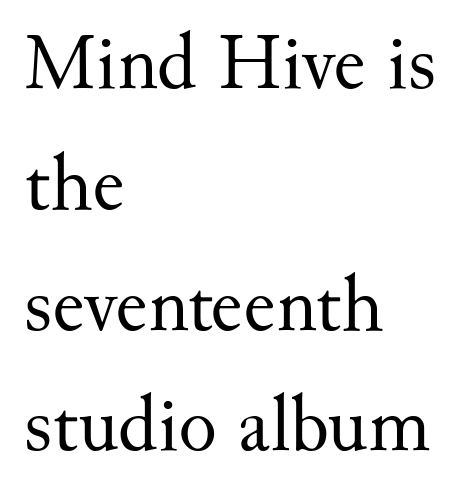
The image shows 80 px regular-weight serif type, upright; set left-aligned, normal line spacing (1.51x), normal letter spacing, not underlined; medium stroke contrast and a small x-height.
